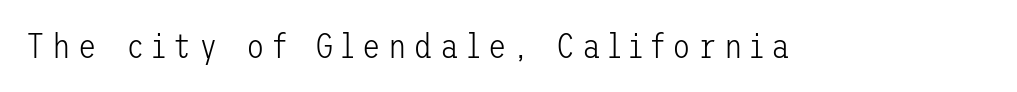
The image shows 34 px light sans-serif type, upright; set unusually wide letter spacing (+0.22 em), not underlined; low stroke contrast and a medium x-height.
